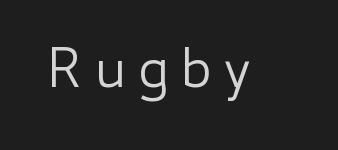
{"italic": "no", "bold": "no", "weight": "regular", "width": "wide", "stroke_contrast": "low", "x_height": "small", "monospaced": "no", "underline": "no", "glyph_px": 55}
